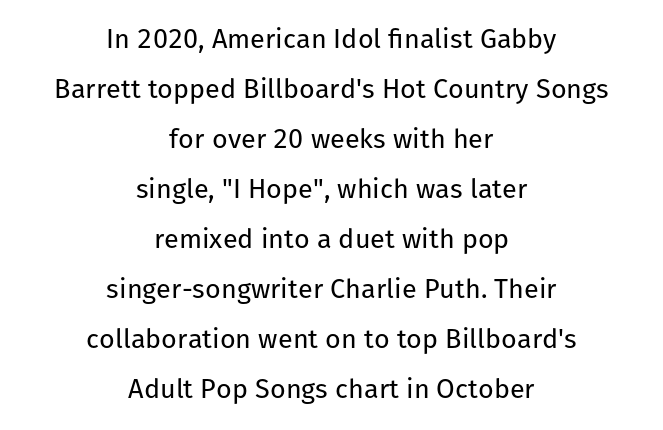
{"italic": "no", "bold": "no", "underline": "no", "align": "center", "line_spacing_ratio": 1.85, "letter_spacing": "normal", "letter_spacing_em": 0.0, "glyph_px": 27}
